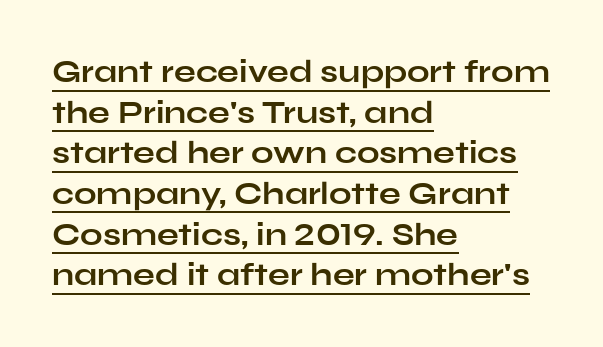
Q: Is the text bold? A: Yes.
Q: Is the text italic (slanted)? A: No, it is upright.
Q: Is the typeface a serif or a sans-serif typeface? A: Sans-serif.
Q: Is the text underlined? A: Yes.
Q: How is the paragraph aligned? A: Left-aligned.
Q: Is the spacing between letters normal or unusually wide? A: Normal.
Q: Is the spacing between lines tight, normal or loose? A: Normal.
Q: Width (condensed, normal, or wide)? A: Wide.
Q: Stroke contrast? A: Low.
Q: x-height? A: Medium.
Q: Monospaced? A: No.
